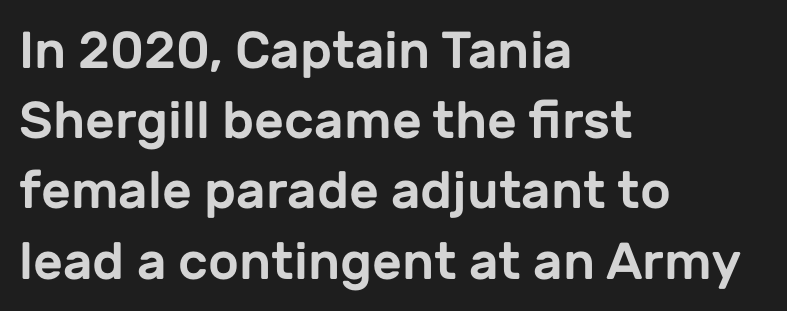
The image shows 52 px sans-serif type, upright; set left-aligned, normal line spacing (1.35x), normal letter spacing, not underlined; low stroke contrast and a medium x-height.
